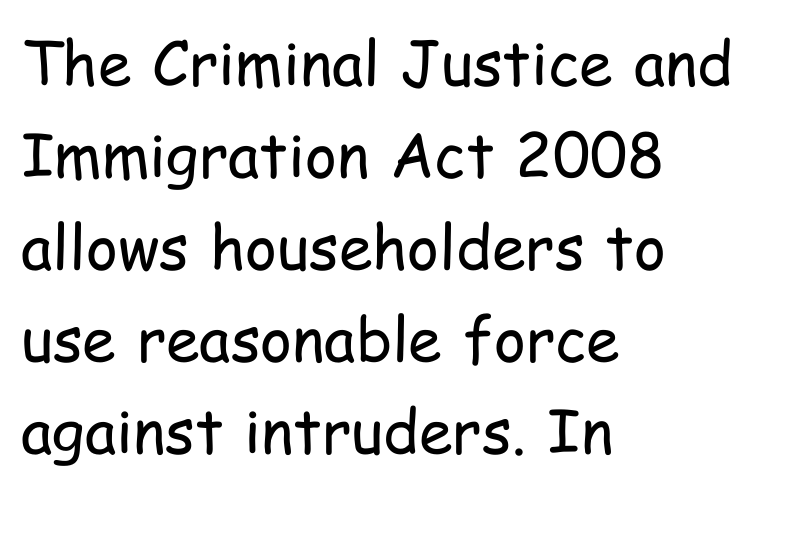
Q: Is the text bold? A: No.
Q: Is the text italic (slanted)? A: No, it is upright.
Q: Is the typeface a serif or a sans-serif typeface? A: Sans-serif.
Q: Is the text underlined? A: No.
Q: How is the paragraph aligned? A: Left-aligned.
Q: Is the spacing between letters normal or unusually wide? A: Normal.
Q: Is the spacing between lines tight, normal or loose? A: Normal.
Q: Width (condensed, normal, or wide)? A: Condensed.
Q: Stroke contrast? A: Low.
Q: x-height? A: Medium.
Q: Monospaced? A: No.
